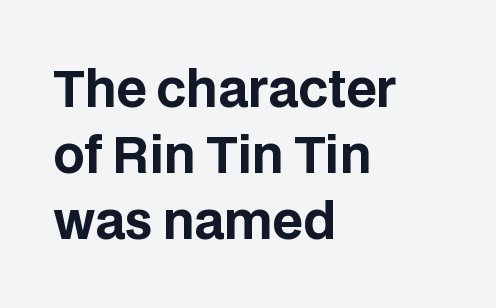
{"serif": "no", "italic": "no", "bold": "yes", "weight": "bold", "width": "normal", "stroke_contrast": "low", "x_height": "large", "monospaced": "no", "underline": "no", "align": "left", "line_spacing": "normal", "line_spacing_ratio": 1.35, "letter_spacing": "normal", "letter_spacing_em": 0.0, "glyph_px": 49}
